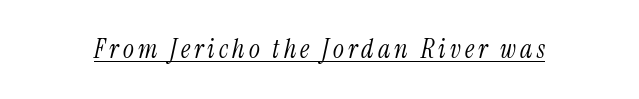
Q: Is the text bold? A: No.
Q: Is the text italic (slanted)? A: Yes, it leans right by about 13 degrees.
Q: Is the text underlined? A: Yes.
